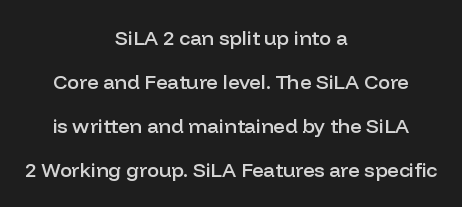
{"italic": "no", "bold": "semi", "underline": "no", "align": "center", "line_spacing": "loose", "line_spacing_ratio": 2.2, "letter_spacing": "normal", "letter_spacing_em": 0.0, "glyph_px": 20}
